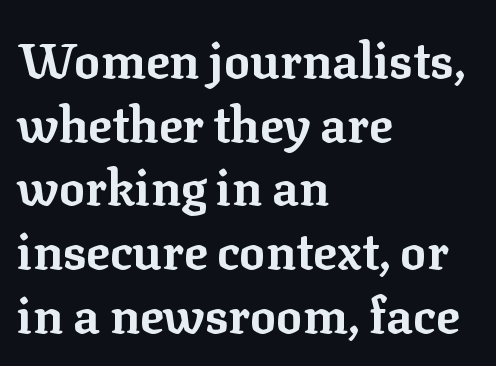
Reading down the column, the eye jumps a familiar distance to each next line. Do the characters align in a grid? No, the font is proportional. These lines keep a tight, regular rhythm from letter to letter. Weight: bold.
